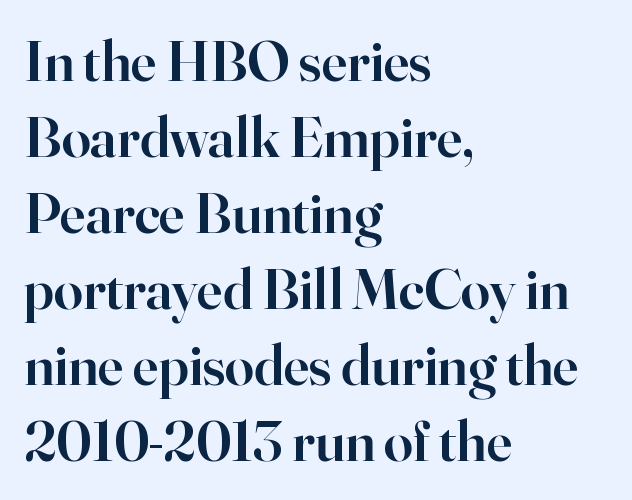
Q: Is the text bold? A: Semi-bold.
Q: Is the text italic (slanted)? A: No, it is upright.
Q: Is the typeface a serif or a sans-serif typeface? A: Serif.
Q: Is the text underlined? A: No.
Q: How is the paragraph aligned? A: Left-aligned.
Q: Is the spacing between letters normal or unusually wide? A: Normal.
Q: Is the spacing between lines tight, normal or loose? A: Normal.
Q: Width (condensed, normal, or wide)? A: Normal.
Q: Stroke contrast? A: High.
Q: x-height? A: Small.
Q: Monospaced? A: No.
